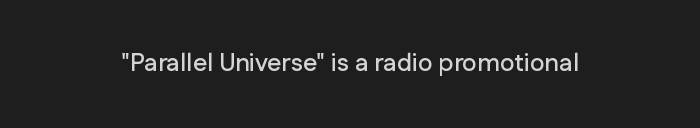
If you drew a line through each stem, it would be perfectly vertical. Characters follow at the spacing the type designer built in. The words here are not underlined.
